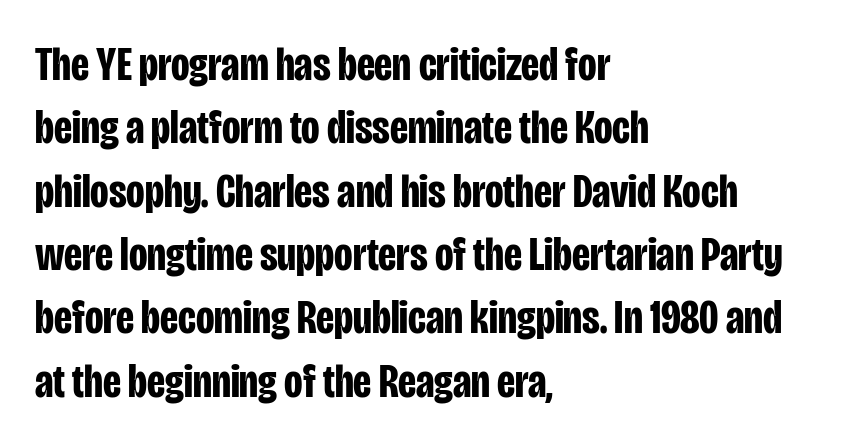
A typesetter would call this proportional, since set widths differ per character. A typesetter would label this face a sans. A typesetter would call this zero additional tracking. These words are printed bold, with thick strokes throughout. Upright lettering throughout. Check under the words: just untouched page.
